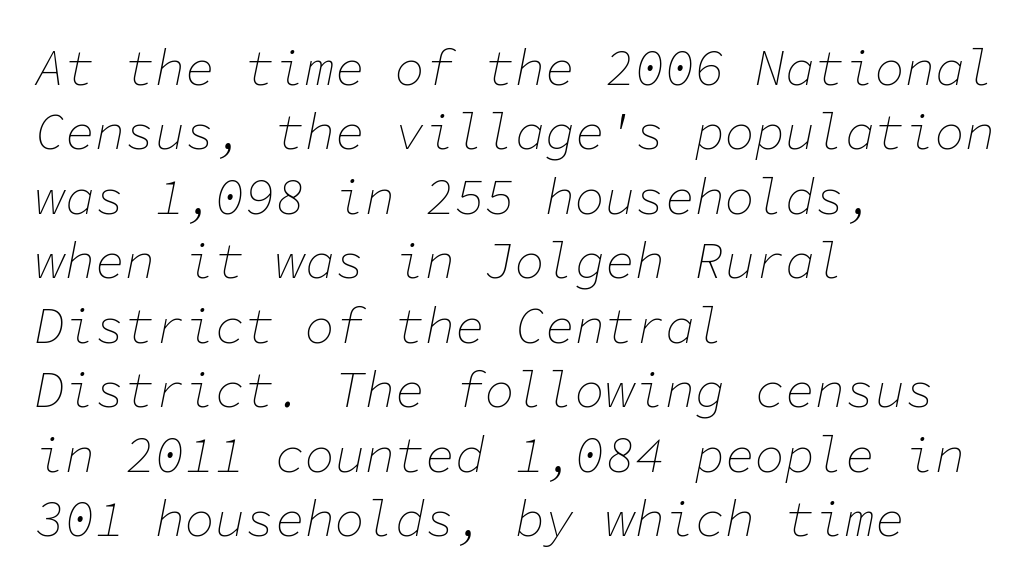
Rendered with sloped, italic letterforms. The rows are spaced the way most documents space them. Rule under the text: the space is simply empty. These lines are rendered in a fixed-pitch font.
